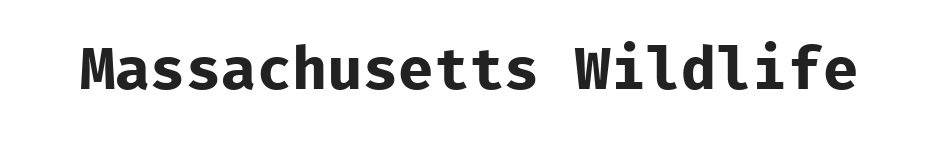
{"serif": "no", "italic": "no", "bold": "yes", "weight": "bold", "width": "normal", "stroke_contrast": "low", "x_height": "medium", "monospaced": "yes", "underline": "no", "letter_spacing": "normal", "letter_spacing_em": 0.0, "glyph_px": 59}
